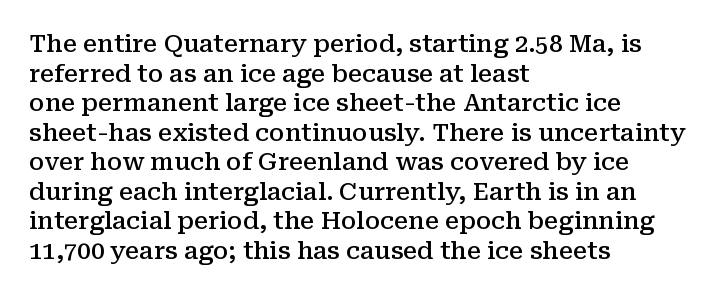
The image shows 24 px text type, upright; set left-aligned, line spacing 1.23x, normal letter spacing, not underlined.
